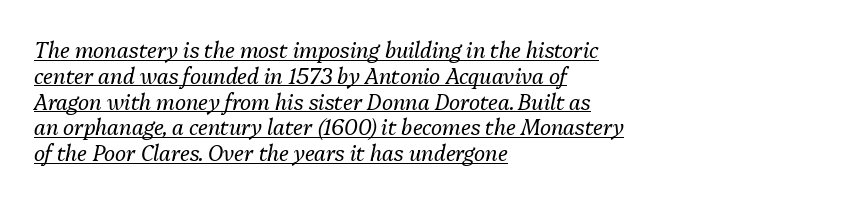
The image shows 21 px text type, italic (leaning right); set left-aligned, line spacing 1.23x, normal letter spacing, underlined.
